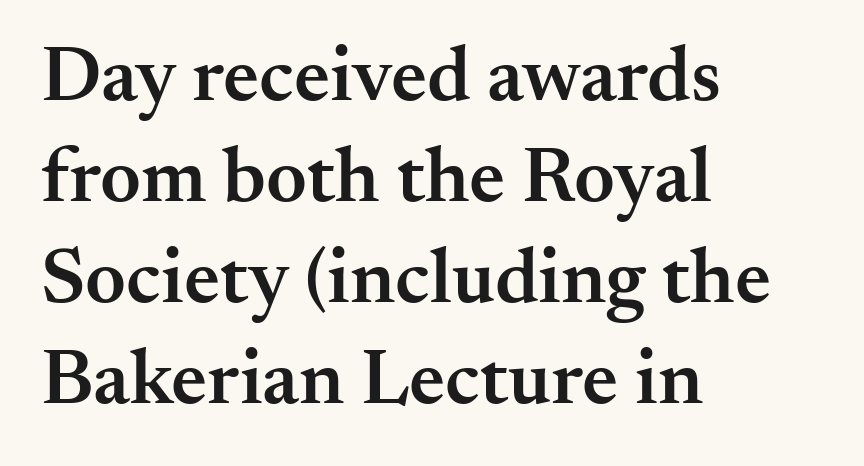
Q: Is the text bold? A: Semi-bold.
Q: Is the text italic (slanted)? A: No, it is upright.
Q: Is the typeface a serif or a sans-serif typeface? A: Serif.
Q: Is the text underlined? A: No.
Q: How is the paragraph aligned? A: Left-aligned.
Q: Is the spacing between letters normal or unusually wide? A: Normal.
Q: Is the spacing between lines tight, normal or loose? A: Normal.
Q: Width (condensed, normal, or wide)? A: Normal.
Q: Stroke contrast? A: Medium.
Q: x-height? A: Small.
Q: Monospaced? A: No.
